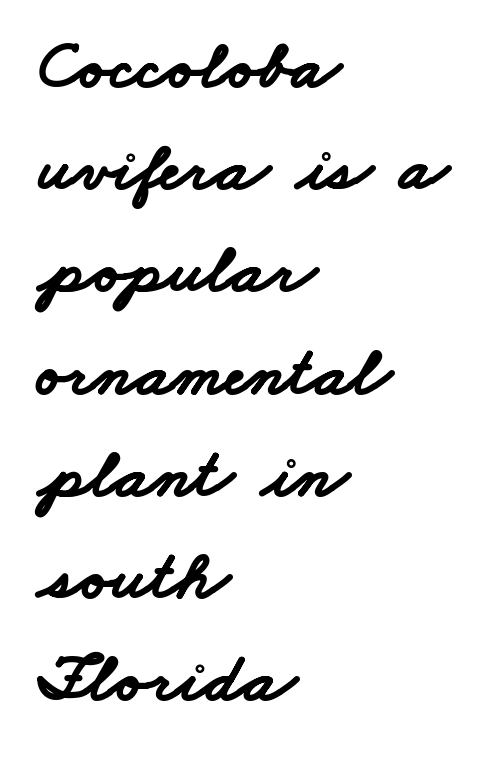
Q: Is the text bold? A: Yes.
Q: Is the typeface a serif or a sans-serif typeface? A: Sans-serif.
Q: Is the text underlined? A: No.
Q: How is the paragraph aligned? A: Left-aligned.
Q: Is the spacing between letters normal or unusually wide? A: Normal.
Q: Is the spacing between lines tight, normal or loose? A: Normal.
Q: Width (condensed, normal, or wide)? A: Wide.
Q: Stroke contrast? A: Low.
Q: x-height? A: Small.
Q: Monospaced? A: No.
